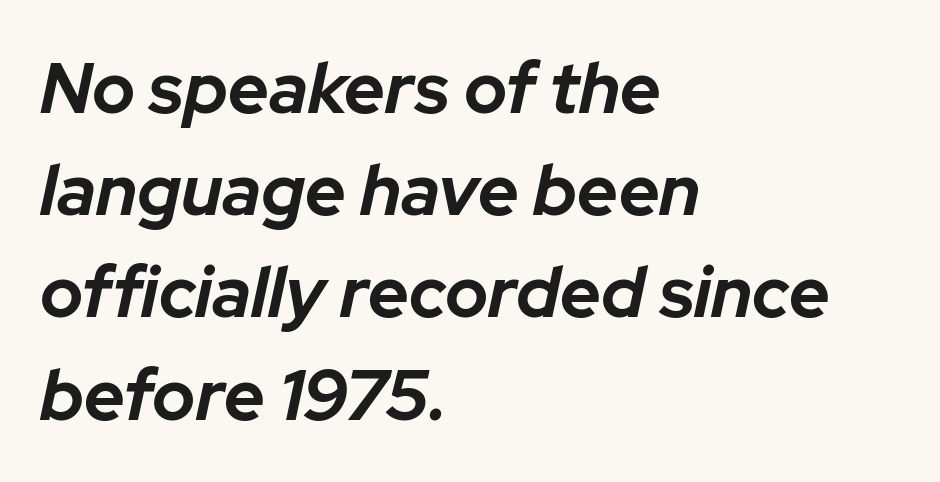
Q: Is the text bold? A: Yes.
Q: Is the text italic (slanted)? A: Yes, it leans right by about 12 degrees.
Q: Is the text underlined? A: No.
Q: How is the paragraph aligned? A: Left-aligned.
Q: Is the spacing between letters normal or unusually wide? A: Normal.
Q: Is the spacing between lines tight, normal or loose? A: Normal.
Q: Width (condensed, normal, or wide)? A: Normal.
Q: Stroke contrast? A: Low.
Q: x-height? A: Medium.
Q: Monospaced? A: No.
